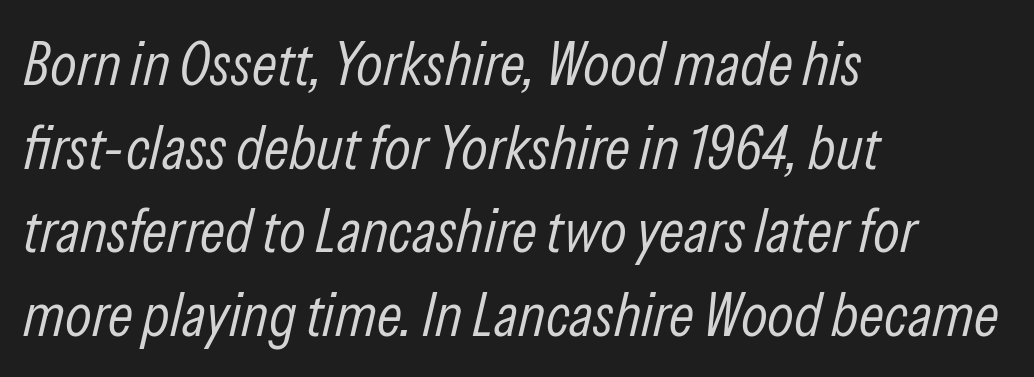
Q: Is the text bold? A: No.
Q: Is the text italic (slanted)? A: Yes, it leans right by about 13 degrees.
Q: Is the text underlined? A: No.
Q: How is the paragraph aligned? A: Left-aligned.
Q: Is the spacing between letters normal or unusually wide? A: Normal.
Q: Is the spacing between lines tight, normal or loose? A: Normal.
Q: Width (condensed, normal, or wide)? A: Condensed.
Q: Stroke contrast? A: Low.
Q: x-height? A: Medium.
Q: Monospaced? A: No.
